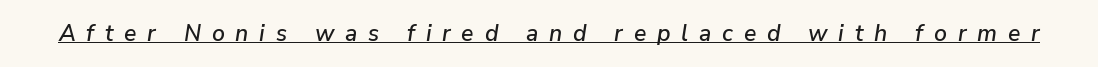
The image shows 23 px text type, italic (leaning right); set unusually wide letter spacing (+0.47 em), underlined.
